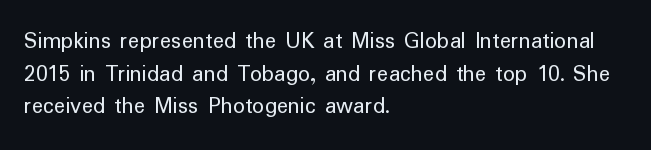
Q: Is the text bold? A: No.
Q: Is the text italic (slanted)? A: No, it is upright.
Q: Is the text underlined? A: No.
Q: How is the paragraph aligned? A: Left-aligned.
Q: Is the spacing between letters normal or unusually wide? A: Normal.
Q: Is the spacing between lines tight, normal or loose? A: Normal.
